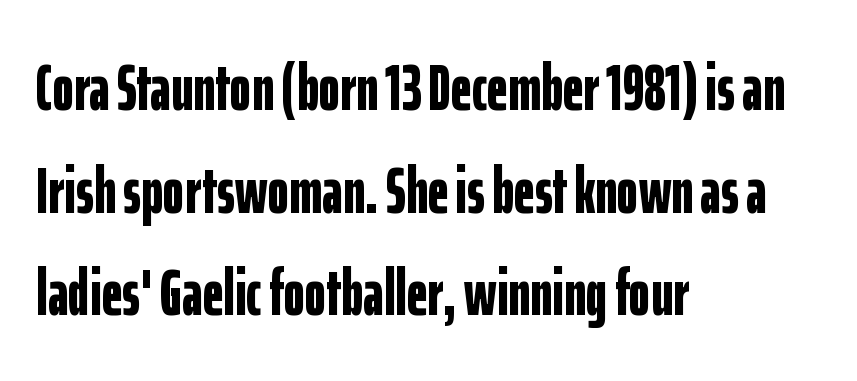
Q: Is the text bold? A: Yes.
Q: Is the text italic (slanted)? A: No, it is upright.
Q: Is the typeface a serif or a sans-serif typeface? A: Sans-serif.
Q: Is the text underlined? A: No.
Q: How is the paragraph aligned? A: Left-aligned.
Q: Is the spacing between letters normal or unusually wide? A: Normal.
Q: Is the spacing between lines tight, normal or loose? A: Normal.
Q: Width (condensed, normal, or wide)? A: Condensed.
Q: Stroke contrast? A: Low.
Q: x-height? A: Medium.
Q: Monospaced? A: No.
